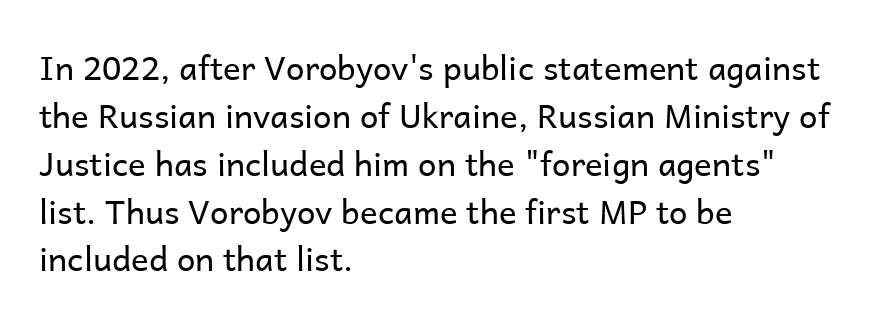
Q: Is the text bold? A: No.
Q: Is the text italic (slanted)? A: No, it is upright.
Q: Is the typeface a serif or a sans-serif typeface? A: Sans-serif.
Q: Is the text underlined? A: No.
Q: How is the paragraph aligned? A: Left-aligned.
Q: Is the spacing between letters normal or unusually wide? A: Normal.
Q: Is the spacing between lines tight, normal or loose? A: Normal.
Q: Width (condensed, normal, or wide)? A: Normal.
Q: Stroke contrast? A: Low.
Q: x-height? A: Medium.
Q: Monospaced? A: No.
